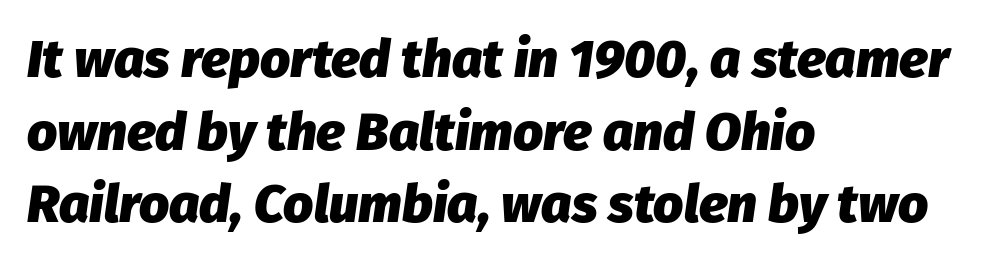
Q: Is the text bold? A: Yes.
Q: Is the text italic (slanted)? A: Yes, it leans right by about 8 degrees.
Q: Is the text underlined? A: No.
Q: How is the paragraph aligned? A: Left-aligned.
Q: Is the spacing between letters normal or unusually wide? A: Normal.
Q: Is the spacing between lines tight, normal or loose? A: Normal.
Q: Width (condensed, normal, or wide)? A: Normal.
Q: Stroke contrast? A: Low.
Q: x-height? A: Medium.
Q: Monospaced? A: No.
